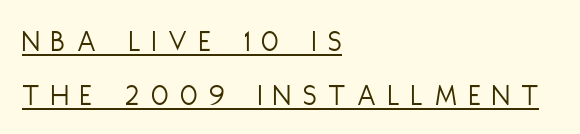
Q: Is the text bold? A: No.
Q: Is the text italic (slanted)? A: No, it is upright.
Q: Is the typeface a serif or a sans-serif typeface? A: Sans-serif.
Q: Is the text underlined? A: Yes.
Q: How is the paragraph aligned? A: Left-aligned.
Q: Is the spacing between letters normal or unusually wide? A: Unusually wide.
Q: Width (condensed, normal, or wide)? A: Condensed.
Q: Stroke contrast? A: Low.
Q: x-height? A: Large.
Q: Monospaced? A: No.
